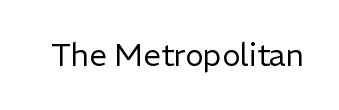
Q: Is the text bold? A: No.
Q: Is the text italic (slanted)? A: No, it is upright.
Q: Is the typeface a serif or a sans-serif typeface? A: Sans-serif.
Q: Is the text underlined? A: No.
Q: Is the spacing between letters normal or unusually wide? A: Normal.
Q: Width (condensed, normal, or wide)? A: Normal.
Q: Stroke contrast? A: Low.
Q: x-height? A: Medium.
Q: Monospaced? A: No.
